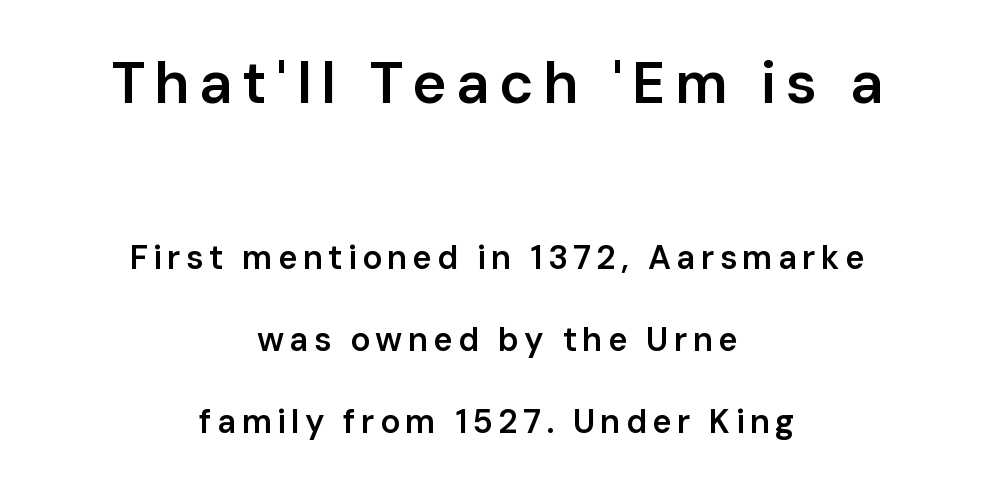
Q: Is the text bold? A: Semi-bold.
Q: Is the text italic (slanted)? A: No, it is upright.
Q: Is the typeface a serif or a sans-serif typeface? A: Sans-serif.
Q: Is the text underlined? A: No.
Q: How is the paragraph aligned? A: Centered.
Q: Is the spacing between lines tight, normal or loose? A: Loose.
Q: Which block of text is set in a larger size, the first (top) or the second (bottom)? A: The first (top) one.
Q: Width (condensed, normal, or wide)? A: Normal.
Q: Stroke contrast? A: Low.
Q: x-height? A: Medium.
Q: Monospaced? A: No.
